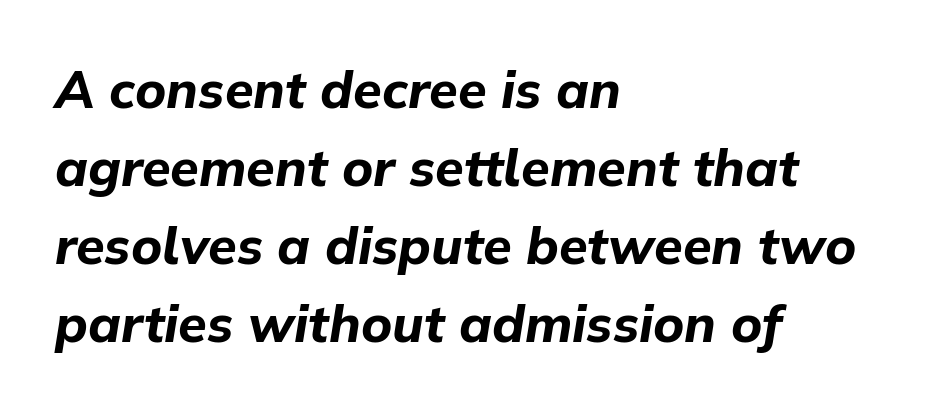
The image shows 52 px bold type, italic (leaning right); set left-aligned, normal line spacing (1.5x), normal letter spacing, not underlined; low stroke contrast and a medium x-height.
